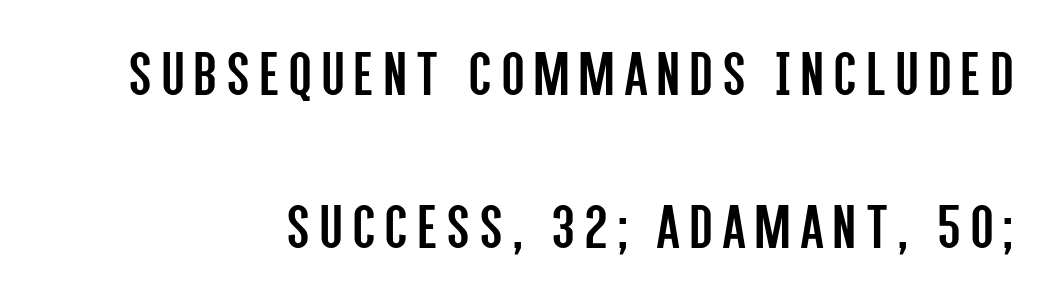
The image shows 65 px regular-weight, condensed sans-serif type, upright; set right-aligned, loose line spacing (2.36x), not underlined; low stroke contrast and a large x-height.
